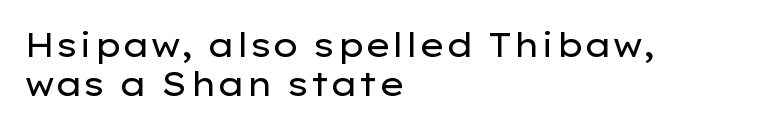
Q: Is the text bold? A: No.
Q: Is the text italic (slanted)? A: No, it is upright.
Q: Is the typeface a serif or a sans-serif typeface? A: Sans-serif.
Q: Is the text underlined? A: No.
Q: How is the paragraph aligned? A: Left-aligned.
Q: Is the spacing between letters normal or unusually wide? A: Normal.
Q: Width (condensed, normal, or wide)? A: Wide.
Q: Stroke contrast? A: Low.
Q: x-height? A: Medium.
Q: Monospaced? A: No.
